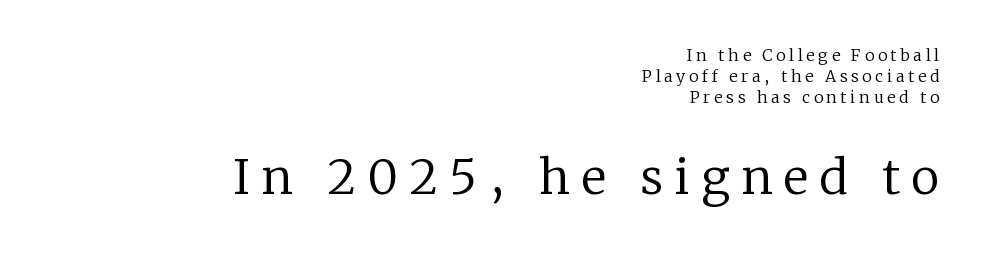
The image shows 48 px regular-weight serif type, upright; set right-aligned, normal line spacing (1.3x), unusually wide letter spacing (+0.24 em), not underlined; the second (bottom) block is 3.0x larger; low stroke contrast and a medium x-height.
